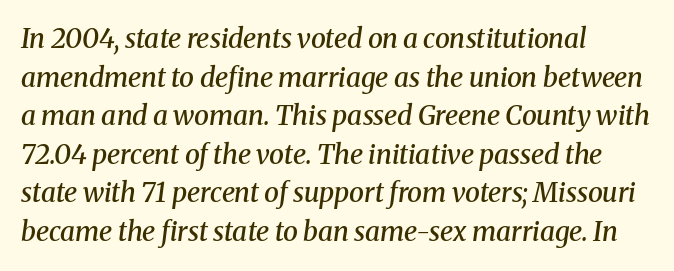
Q: Is the text bold? A: Semi-bold.
Q: Is the text italic (slanted)? A: Yes, it leans right by about 8 degrees.
Q: Is the text underlined? A: No.
Q: How is the paragraph aligned? A: Left-aligned.
Q: Is the spacing between letters normal or unusually wide? A: Normal.
Q: Is the spacing between lines tight, normal or loose? A: Normal.
